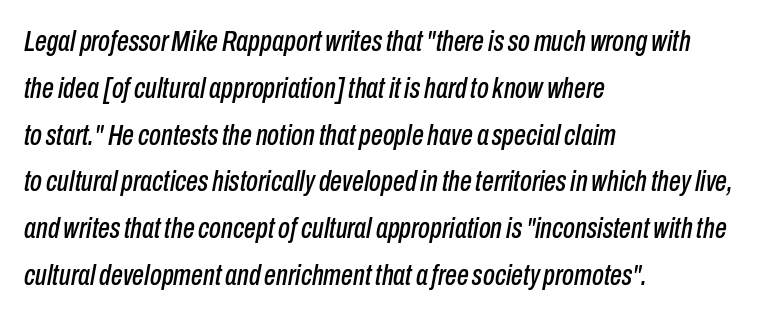
Q: Is the text italic (slanted)? A: Yes, it leans right by about 10 degrees.
Q: Is the text underlined? A: No.
Q: How is the paragraph aligned? A: Left-aligned.
Q: Is the spacing between letters normal or unusually wide? A: Normal.
Q: Is the spacing between lines tight, normal or loose? A: Normal.
Q: Width (condensed, normal, or wide)? A: Condensed.
Q: Stroke contrast? A: Low.
Q: x-height? A: Medium.
Q: Monospaced? A: No.
